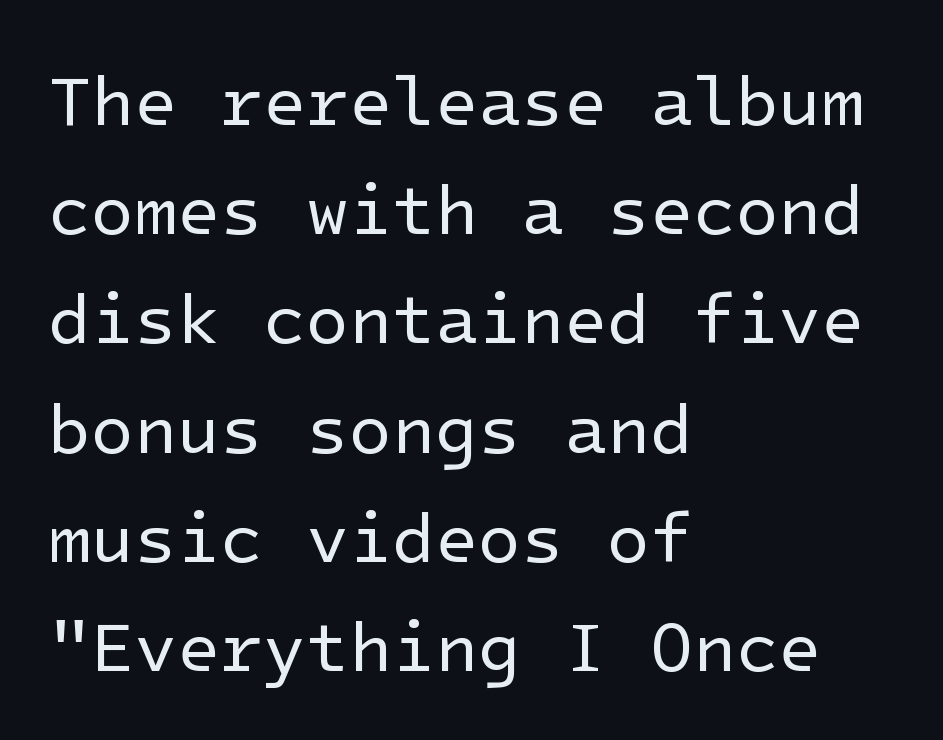
{"serif": "no", "italic": "no", "bold": "no", "weight": "regular", "width": "normal", "stroke_contrast": "low", "x_height": "medium", "underline": "no", "align": "left", "line_spacing": "normal", "line_spacing_ratio": 1.56, "letter_spacing": "normal", "letter_spacing_em": 0.0, "glyph_px": 70}
